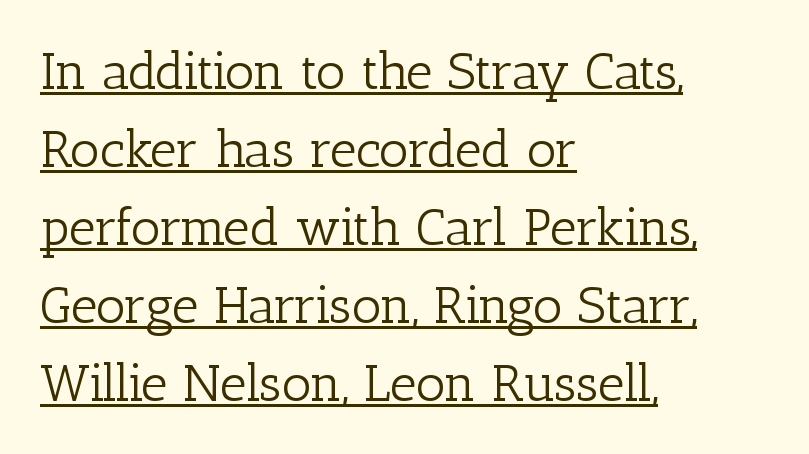
The image shows 52 px light serif type, upright; set left-aligned, normal line spacing (1.5x), normal letter spacing, underlined; low stroke contrast and a medium x-height.
